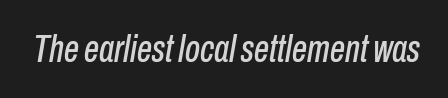
Each letter keeps its own natural width here, so spacing adapts to shape. Honestly, the letter spacing is just normal — you wouldn't notice it. Posture: slanted. Descender tails drop into unmarked territory.
